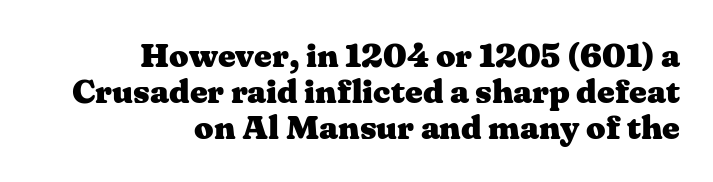
The image shows 34 px heavy, wide serif type, upright; set right-aligned, tight line spacing (1.06x), normal letter spacing, not underlined; medium stroke contrast and a medium x-height.
